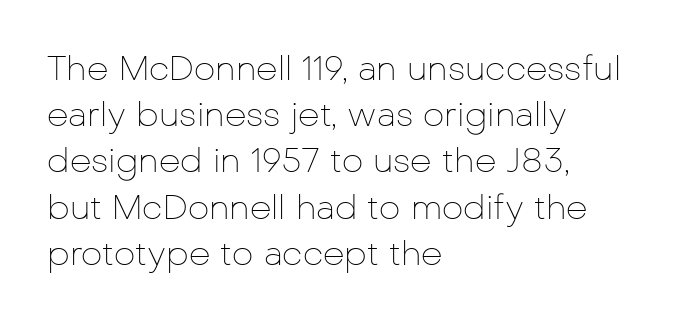
The image shows 34 px thin sans-serif type, upright; set left-aligned, normal line spacing (1.36x), normal letter spacing, not underlined; low stroke contrast and a medium x-height.
